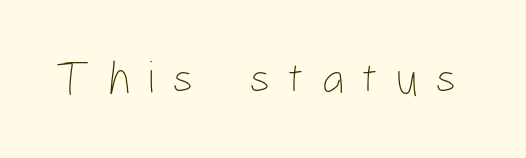
The image shows 47 px thin, condensed type, upright; set unusually wide letter spacing (+0.37 em), not underlined; low stroke contrast and a medium x-height.
